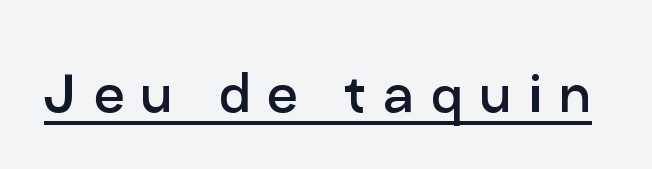
The image shows 67 px regular-weight sans-serif type, upright; set unusually wide letter spacing (+0.25 em), underlined; low stroke contrast and a medium x-height.
